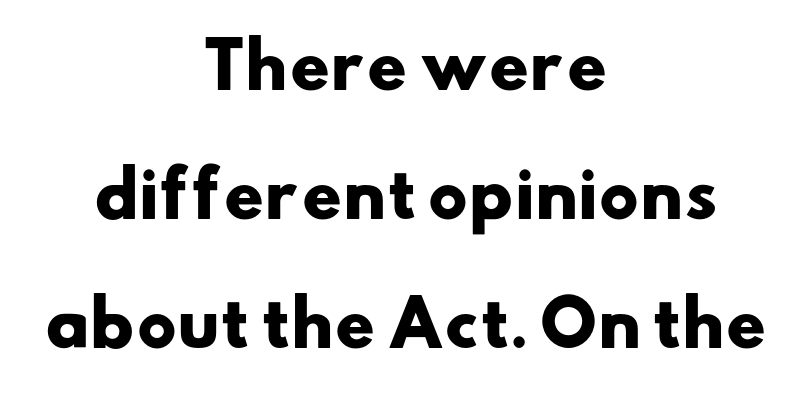
Q: Is the text bold? A: Yes.
Q: Is the typeface a serif or a sans-serif typeface? A: Sans-serif.
Q: Is the text underlined? A: No.
Q: How is the paragraph aligned? A: Centered.
Q: Is the spacing between letters normal or unusually wide? A: Normal.
Q: Is the spacing between lines tight, normal or loose? A: Loose.
Q: Width (condensed, normal, or wide)? A: Wide.
Q: Stroke contrast? A: Low.
Q: x-height? A: Small.
Q: Monospaced? A: No.
